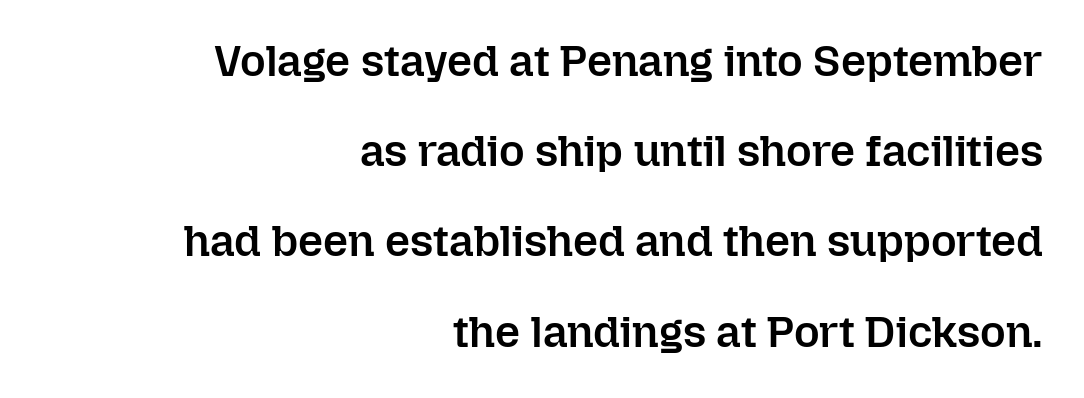
{"italic": "no", "bold": "semi", "weight": "semibold", "width": "normal", "stroke_contrast": "low", "x_height": "medium", "monospaced": "no", "underline": "no", "align": "right", "line_spacing": "loose", "line_spacing_ratio": 2.05, "letter_spacing": "normal", "letter_spacing_em": 0.0, "glyph_px": 44}
